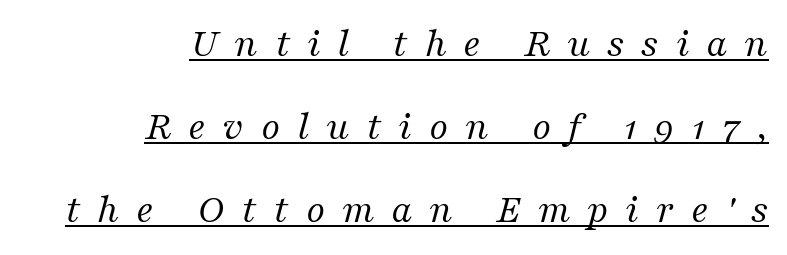
I'd call this a serif setting — the letters wear small feet. The font sits on the lighter half of the weight spectrum, regular included. Teacher's note: observe the even right margin — that is flush-right alignment. Check the space under the baseline: a stroke is drawn there.
